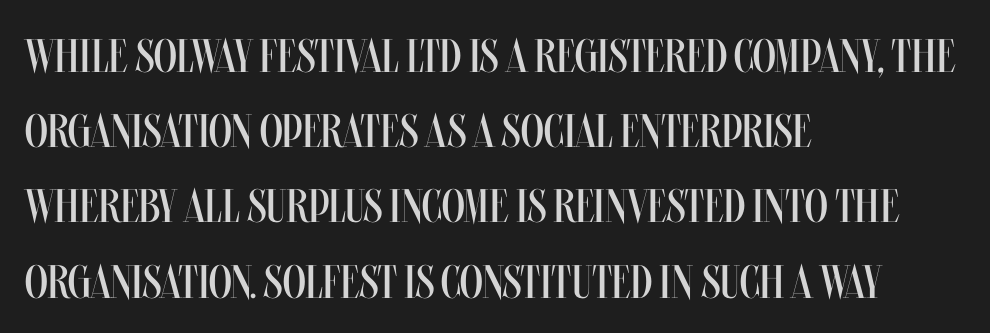
Q: Is the text bold? A: No.
Q: Is the text italic (slanted)? A: No, it is upright.
Q: Is the text underlined? A: No.
Q: How is the paragraph aligned? A: Left-aligned.
Q: Is the spacing between letters normal or unusually wide? A: Normal.
Q: Is the spacing between lines tight, normal or loose? A: Normal.
Q: Width (condensed, normal, or wide)? A: Condensed.
Q: Stroke contrast? A: Medium.
Q: x-height? A: Large.
Q: Monospaced? A: No.
